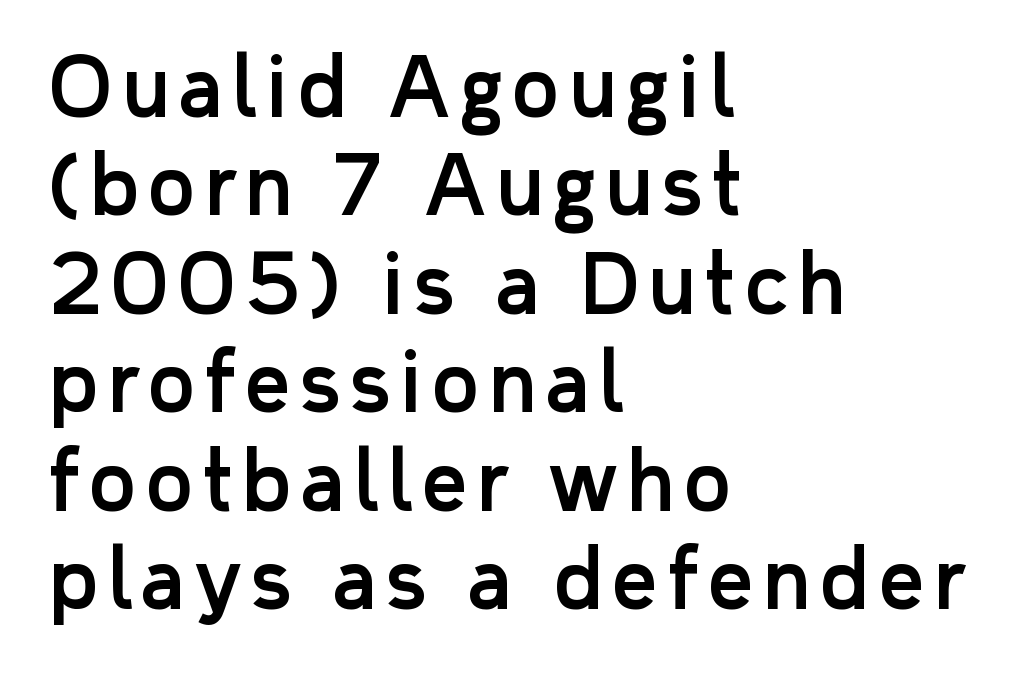
{"serif": "no", "italic": "no", "width": "normal", "stroke_contrast": "low", "x_height": "medium", "monospaced": "no", "underline": "no", "align": "left", "line_spacing_ratio": 1.23, "glyph_px": 80}
